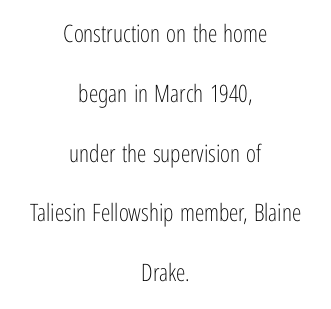
{"italic": "no", "bold": "no", "underline": "no", "align": "center", "line_spacing": "loose", "line_spacing_ratio": 2.49, "letter_spacing": "normal", "letter_spacing_em": 0.0, "glyph_px": 24}
